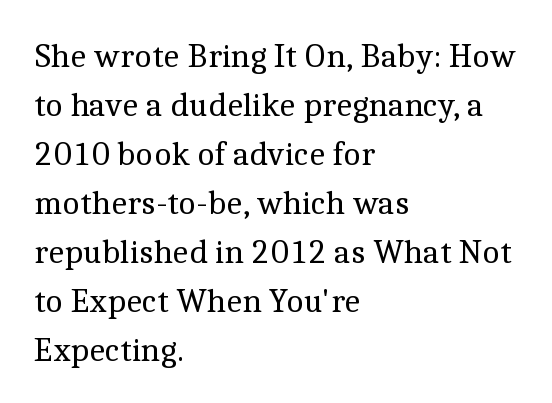
{"serif": "yes", "italic": "no", "bold": "no", "weight": "regular", "width": "normal", "x_height": "medium", "monospaced": "no", "underline": "no", "align": "left", "line_spacing": "normal", "line_spacing_ratio": 1.44, "letter_spacing": "normal", "letter_spacing_em": 0.0, "glyph_px": 34}
